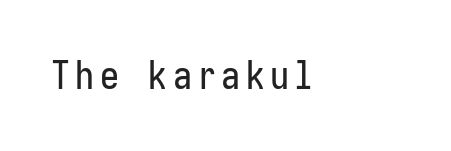
{"serif": "no", "italic": "no", "width": "condensed", "stroke_contrast": "low", "x_height": "medium", "underline": "no", "glyph_px": 38}
